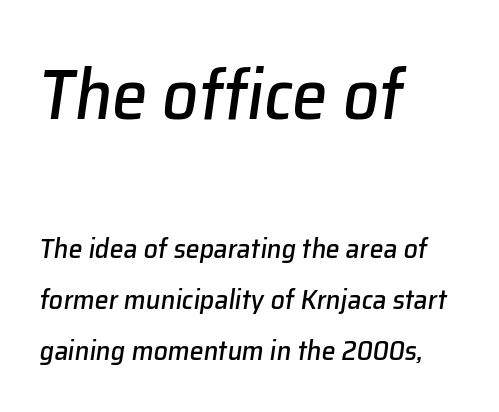
Q: Is the text italic (slanted)? A: Yes, it leans right by about 8 degrees.
Q: Is the text underlined? A: No.
Q: How is the paragraph aligned? A: Left-aligned.
Q: Is the spacing between letters normal or unusually wide? A: Normal.
Q: Which block of text is set in a larger size, the first (top) or the second (bottom)? A: The first (top) one.
Q: Width (condensed, normal, or wide)? A: Normal.
Q: Stroke contrast? A: Low.
Q: x-height? A: Medium.
Q: Monospaced? A: No.
